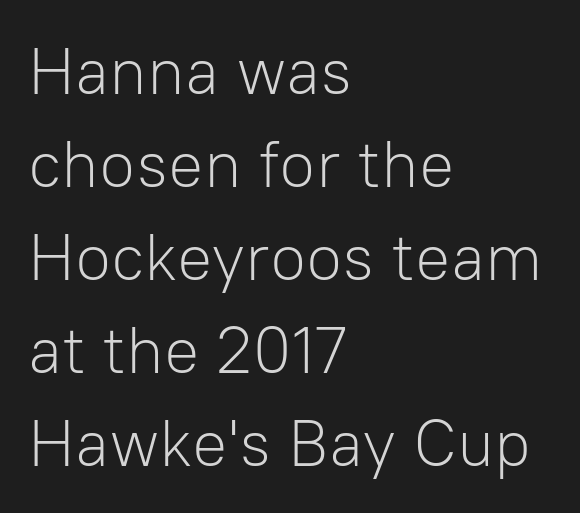
The rendering uses natural spacing where letterforms have individual widths. This rendering uses left alignment, leaving the right contour irregular. Nobody drew a line under any word here. If you measured baseline to baseline, you'd find a middling distance. Do the letters lean? They stand straight. Each stroke keeps to a modest, everyday thickness or less.
